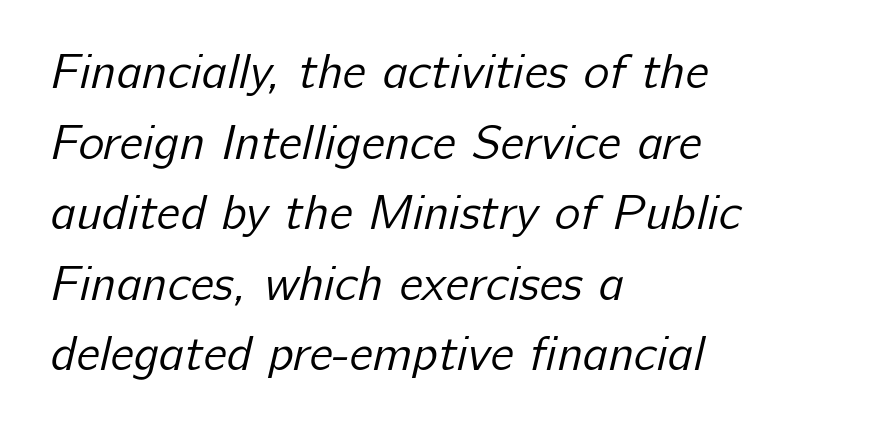
{"serif": "no", "bold": "no", "weight": "regular", "width": "normal", "stroke_contrast": "low", "x_height": "medium", "monospaced": "no", "underline": "no", "align": "left", "line_spacing": "normal", "line_spacing_ratio": 1.44, "letter_spacing": "normal", "letter_spacing_em": 0.0, "glyph_px": 49}
